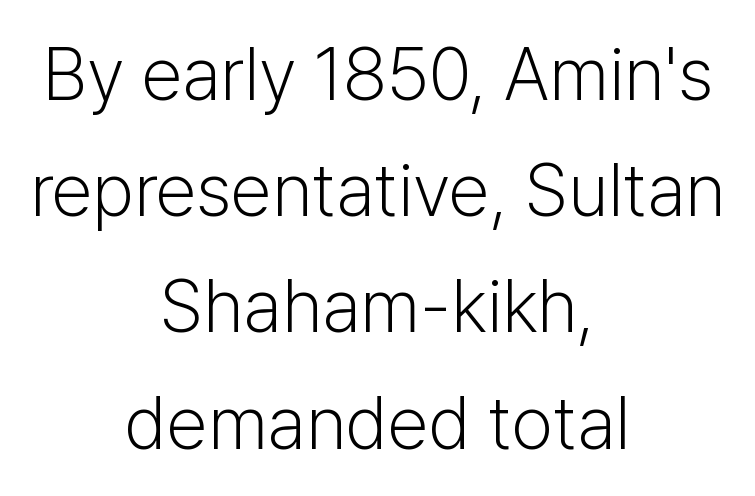
{"serif": "no", "italic": "no", "bold": "no", "weight": "light", "width": "normal", "stroke_contrast": "low", "x_height": "medium", "monospaced": "no", "underline": "no", "align": "center", "line_spacing": "normal", "line_spacing_ratio": 1.57, "letter_spacing": "normal", "letter_spacing_em": 0.0, "glyph_px": 74}
